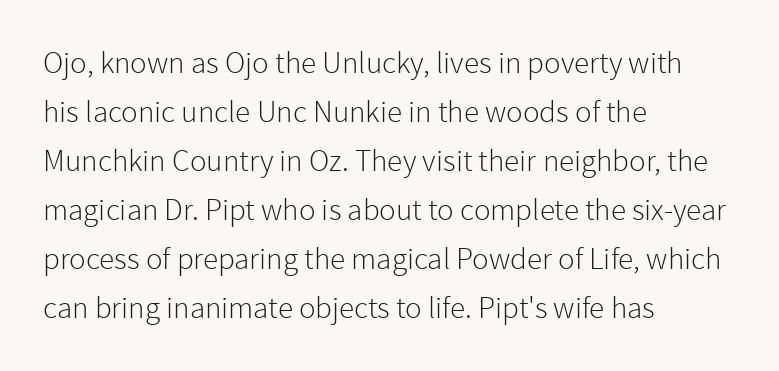
{"serif": "no", "italic": "no", "bold": "no", "weight": "light", "width": "normal", "stroke_contrast": "low", "x_height": "medium", "monospaced": "no", "underline": "no", "align": "left", "line_spacing": "normal", "line_spacing_ratio": 1.58, "letter_spacing": "normal", "letter_spacing_em": 0.0, "glyph_px": 31}
